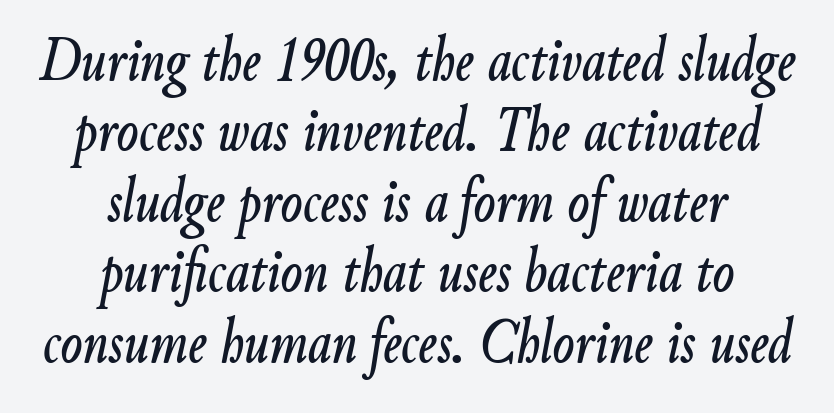
{"italic": "yes", "lean": "right", "slant_degrees": 9, "width": "condensed", "stroke_contrast": "low", "x_height": "small", "monospaced": "no", "underline": "no", "align": "center", "line_spacing": "tight", "line_spacing_ratio": 1.1, "letter_spacing": "normal", "letter_spacing_em": 0.0, "glyph_px": 64}
